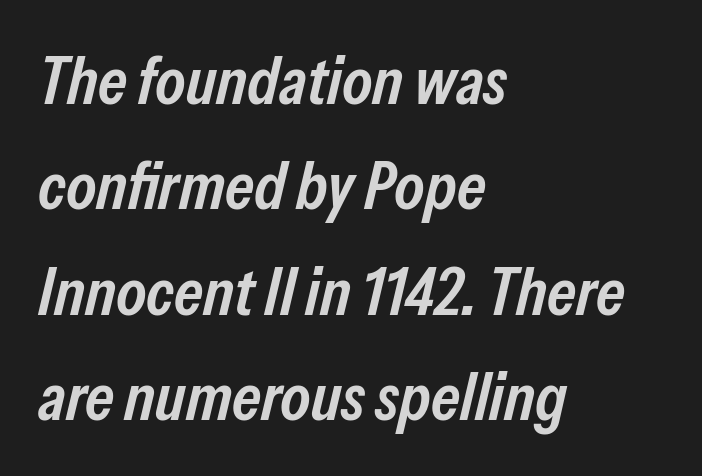
{"italic": "yes", "lean": "right", "slant_degrees": 13, "bold": "semi", "weight": "semibold", "width": "condensed", "stroke_contrast": "low", "x_height": "medium", "monospaced": "no", "underline": "no", "align": "left", "line_spacing": "normal", "line_spacing_ratio": 1.55, "letter_spacing": "normal", "letter_spacing_em": 0.0, "glyph_px": 68}
